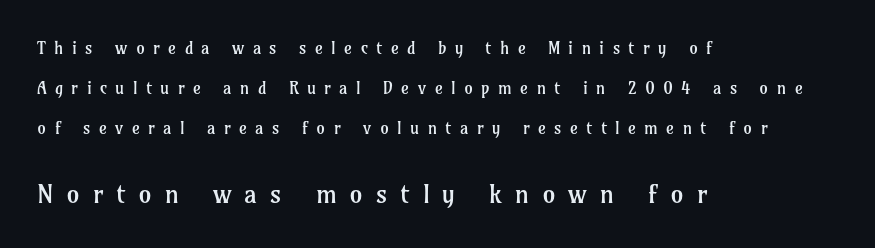
Regarding leading, the lines here are spaced well apart. The type sits square on the baseline with zero lean. Students, note that the glyphs here are deliberately spaced far apart. Stems and bowls with no extra thickness — not bold. Casual observation: everything's shoved over to the left. The passage shown is not underscored anywhere.
